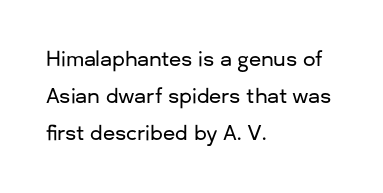
{"italic": "no", "underline": "no", "align": "left", "line_spacing_ratio": 1.86, "letter_spacing": "normal", "letter_spacing_em": 0.0, "glyph_px": 20}
